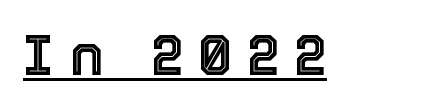
Q: Is the text italic (slanted)? A: No, it is upright.
Q: Is the text underlined? A: Yes.
Q: Is the spacing between letters normal or unusually wide? A: Unusually wide.
Q: Width (condensed, normal, or wide)? A: Normal.
Q: x-height? A: Medium.
Q: Monospaced? A: No.
